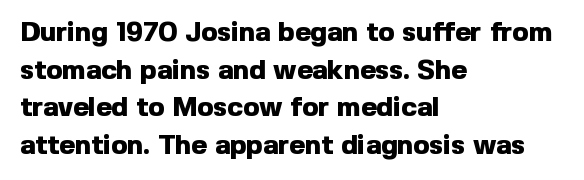
Its strokes are broad and dark, the hallmark of bold type. The letterforms sit shoulder to shoulder at normal distance. Horizontal alignment here is leftward, the default for most running prose. Each new line begins a customary step beneath the previous one. Has an underline been added? It has not. Characters remain perfectly vertical along every line.
